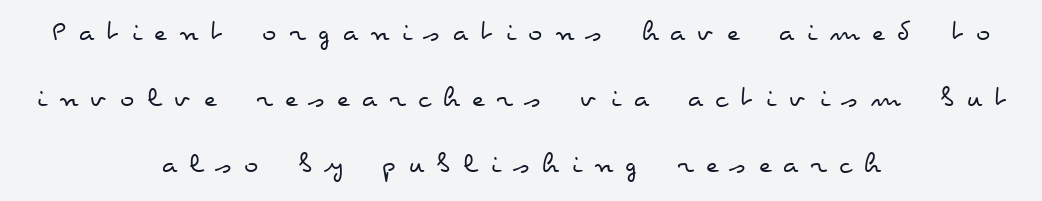
{"italic": "no", "bold": "no", "weight": "regular", "width": "wide", "stroke_contrast": "low", "x_height": "small", "monospaced": "no", "underline": "no", "align": "center", "line_spacing": "loose", "line_spacing_ratio": 2.2, "letter_spacing": "wide", "letter_spacing_em": 0.42, "glyph_px": 30}
